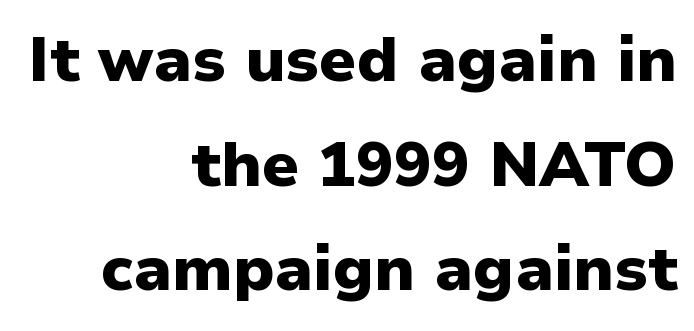
{"serif": "no", "italic": "no", "bold": "yes", "weight": "heavy", "width": "normal", "stroke_contrast": "low", "x_height": "medium", "monospaced": "no", "underline": "no", "align": "right", "line_spacing": "normal", "line_spacing_ratio": 1.66, "letter_spacing": "normal", "letter_spacing_em": 0.0, "glyph_px": 63}
